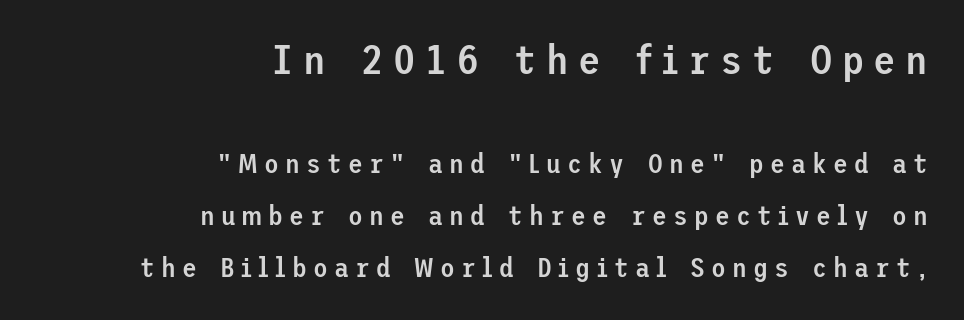
The image shows 41 px semibold sans-serif type, upright; set right-aligned, loose line spacing (1.93x), unusually wide letter spacing (+0.23 em), not underlined; the first (top) block is 1.52x larger; low stroke contrast and a medium x-height.
